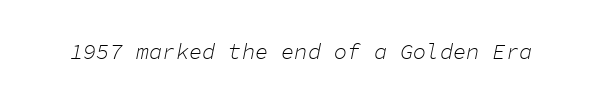
{"italic": "yes", "lean": "right", "slant_degrees": 11, "bold": "no", "underline": "no", "letter_spacing": "normal", "letter_spacing_em": 0.0, "glyph_px": 22}
